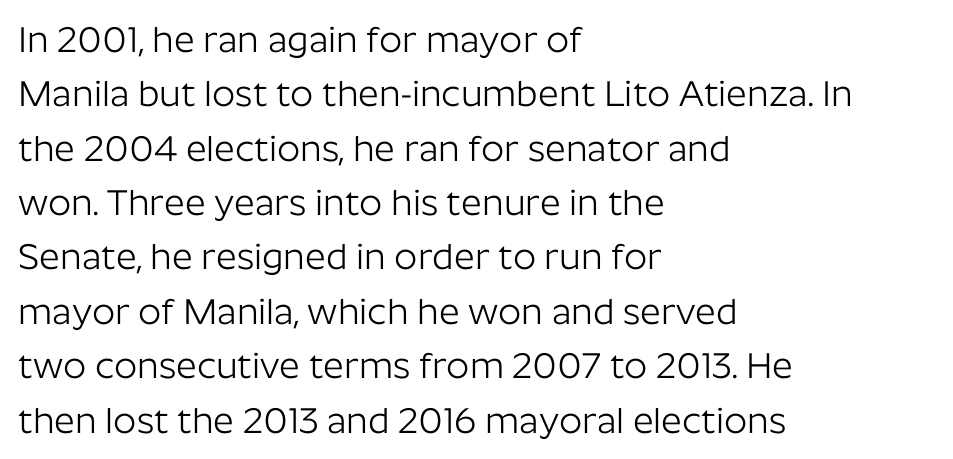
Q: Is the text bold? A: No.
Q: Is the text italic (slanted)? A: No, it is upright.
Q: Is the typeface a serif or a sans-serif typeface? A: Sans-serif.
Q: Is the text underlined? A: No.
Q: How is the paragraph aligned? A: Left-aligned.
Q: Is the spacing between letters normal or unusually wide? A: Normal.
Q: Is the spacing between lines tight, normal or loose? A: Normal.
Q: Width (condensed, normal, or wide)? A: Normal.
Q: Stroke contrast? A: Low.
Q: x-height? A: Medium.
Q: Monospaced? A: No.
